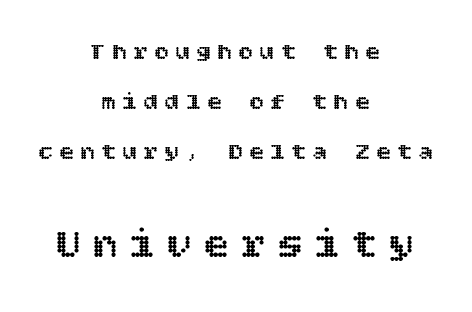
The image shows 42 px text type, upright; set centered, loose line spacing (2.08x), unusually wide letter spacing (+0.28 em), not underlined; the second (bottom) block is 1.75x larger; a large x-height.
